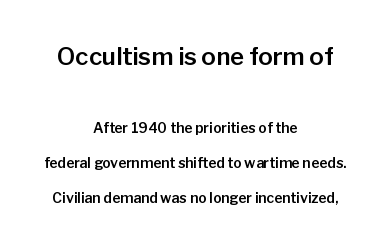
The image shows 24 px text type, upright; set centered, loose line spacing (2.47x), normal letter spacing, not underlined; the first (top) block is 1.71x larger.
